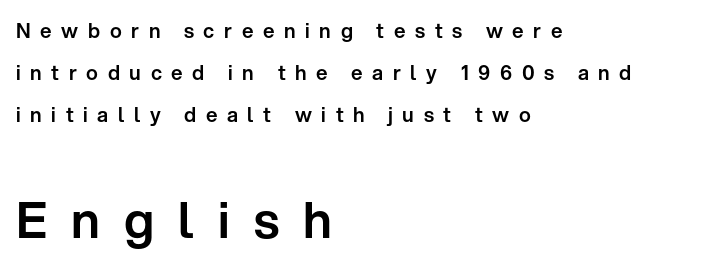
The image shows 50 px sans-serif type, upright; set left-aligned, loose line spacing (2.11x), unusually wide letter spacing (+0.48 em), not underlined; the second (bottom) block is 2.5x larger; low stroke contrast and a medium x-height.
